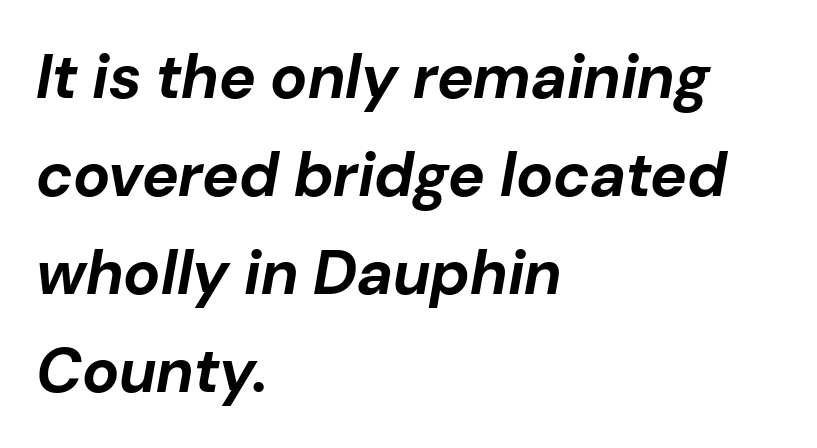
Q: Is the text bold? A: Yes.
Q: Is the text italic (slanted)? A: Yes, it leans right by about 10 degrees.
Q: Is the text underlined? A: No.
Q: How is the paragraph aligned? A: Left-aligned.
Q: Is the spacing between letters normal or unusually wide? A: Normal.
Q: Is the spacing between lines tight, normal or loose? A: Normal.
Q: Width (condensed, normal, or wide)? A: Normal.
Q: Stroke contrast? A: Low.
Q: x-height? A: Medium.
Q: Monospaced? A: No.
